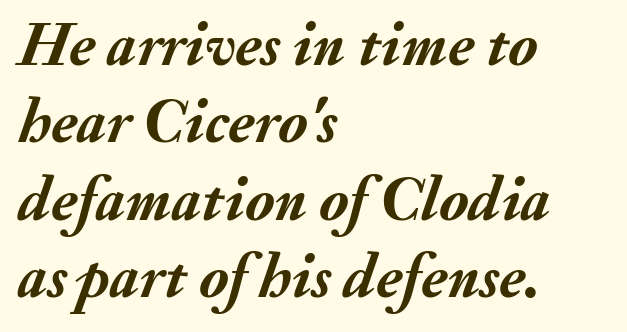
Line starts are locked; line ends wander. Here the designer chose a conventional face with non-uniform glyph widths. Any mark beneath the type? The region is blank. You'd pick this weight for a headline — it's a proper bold. Compared with typical paragraphs, the rows here are spaced about the same.
